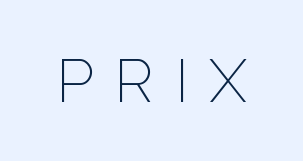
The image shows 61 px light sans-serif type, upright; set unusually wide letter spacing (+0.34 em), not underlined; low stroke contrast and a medium x-height.
